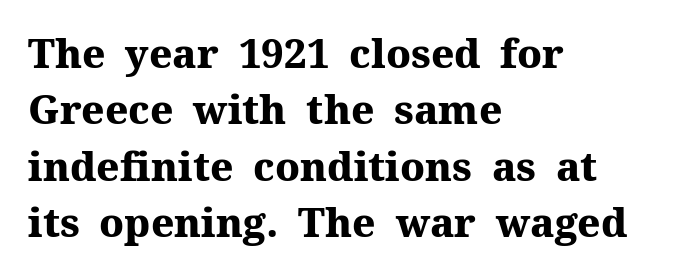
{"serif": "yes", "italic": "no", "bold": "yes", "weight": "heavy", "width": "normal", "stroke_contrast": "medium", "x_height": "medium", "monospaced": "no", "underline": "no", "align": "left", "line_spacing": "normal", "line_spacing_ratio": 1.41, "letter_spacing": "normal", "letter_spacing_em": 0.0, "glyph_px": 40}
